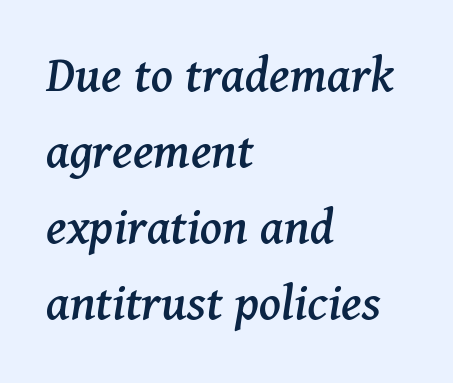
The image shows 54 px serif type, italic (leaning right); set left-aligned, normal line spacing (1.41x), normal letter spacing, not underlined; medium stroke contrast and a medium x-height.
